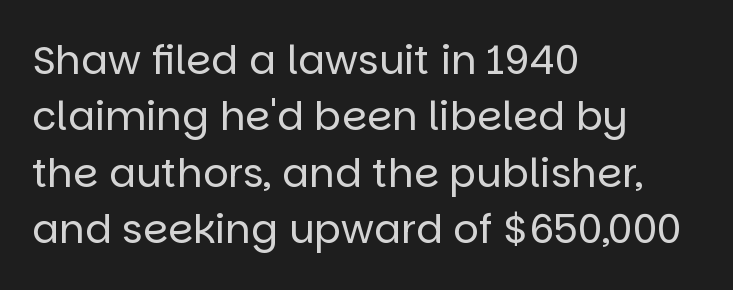
{"serif": "no", "italic": "no", "bold": "no", "weight": "regular", "width": "normal", "stroke_contrast": "low", "x_height": "large", "monospaced": "no", "underline": "no", "align": "left", "line_spacing": "normal", "line_spacing_ratio": 1.41, "letter_spacing": "normal", "letter_spacing_em": 0.0, "glyph_px": 40}
